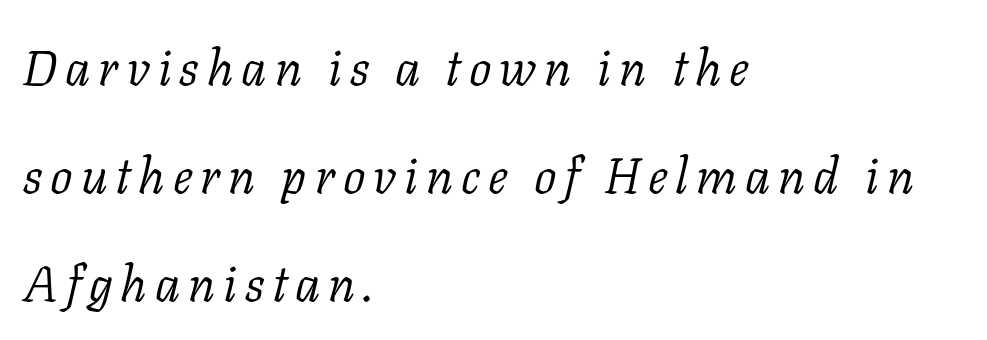
This block would shrink considerably if given ordinary leading; it's expanded now. The string is rendered with underlining switched off. The typesetting does not lean heavy: it is not bold. Italic? Definitely — the glyphs are oblique.
